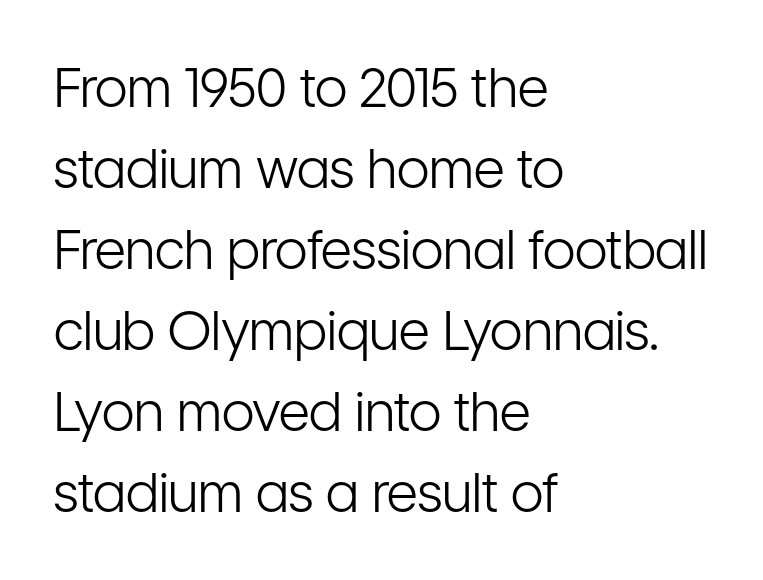
The image shows 54 px light, condensed sans-serif type, upright; set left-aligned, normal line spacing (1.5x), normal letter spacing, not underlined; low stroke contrast and a medium x-height.
